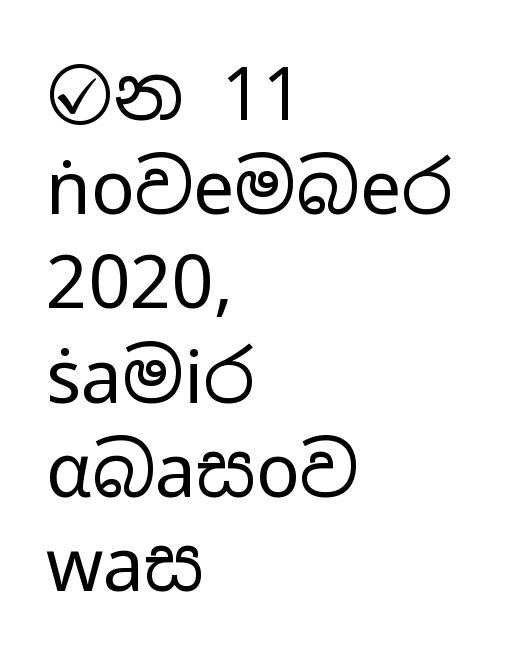
Q: Is the text bold? A: No.
Q: Is the text italic (slanted)? A: No, it is upright.
Q: Is the typeface a serif or a sans-serif typeface? A: Sans-serif.
Q: Is the text underlined? A: No.
Q: How is the paragraph aligned? A: Left-aligned.
Q: Is the spacing between letters normal or unusually wide? A: Normal.
Q: Is the spacing between lines tight, normal or loose? A: Normal.
Q: Width (condensed, normal, or wide)? A: Wide.
Q: Stroke contrast? A: Low.
Q: x-height? A: Medium.
Q: Monospaced? A: No.
